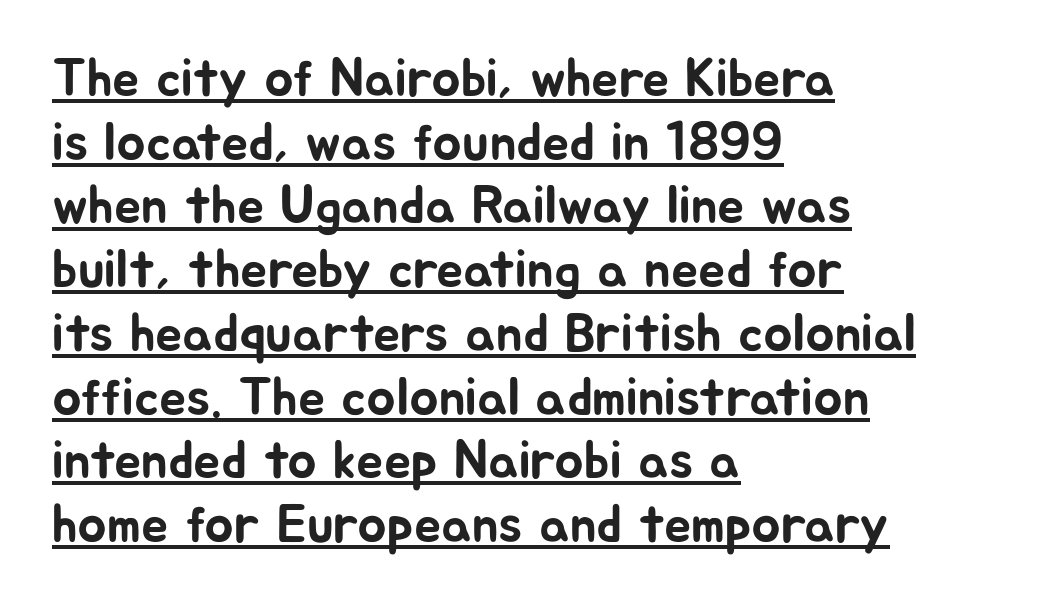
The rag falls on the right side of this text block. The gaps between neighbouring characters are ordinary and unremarkable. Is there an underline? Yes — a line sits under the letters. This rendering employs a face without finishing strokes, i.e., a sans-serif.
